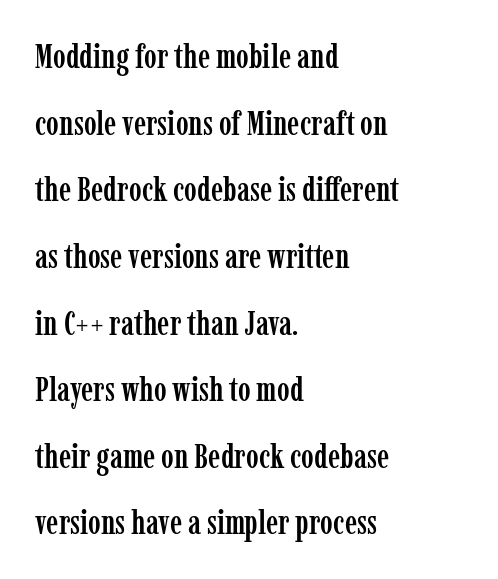
{"serif": "yes", "italic": "no", "width": "condensed", "stroke_contrast": "low", "x_height": "medium", "monospaced": "no", "underline": "no", "align": "left", "line_spacing": "loose", "line_spacing_ratio": 1.96, "letter_spacing": "normal", "letter_spacing_em": 0.0, "glyph_px": 34}
